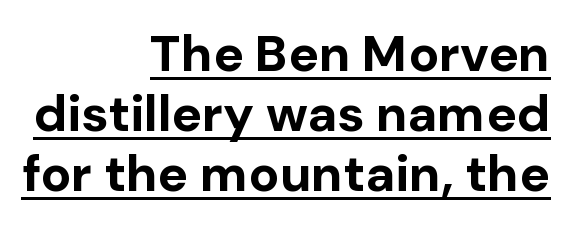
Q: Is the text bold? A: Yes.
Q: Is the text italic (slanted)? A: No, it is upright.
Q: Is the typeface a serif or a sans-serif typeface? A: Sans-serif.
Q: Is the text underlined? A: Yes.
Q: How is the paragraph aligned? A: Right-aligned.
Q: Is the spacing between letters normal or unusually wide? A: Normal.
Q: Width (condensed, normal, or wide)? A: Normal.
Q: Stroke contrast? A: Low.
Q: x-height? A: Medium.
Q: Monospaced? A: No.
